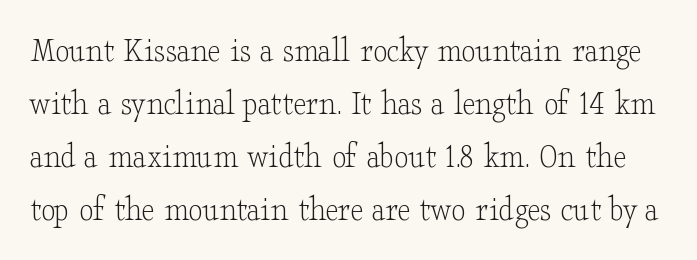
Looks like regular typesetting: each glyph gets only the width it needs. Characters remain perfectly vertical along every line. Students, observe: this is what conventionally led text looks like. Short note: letters normally spaced.
